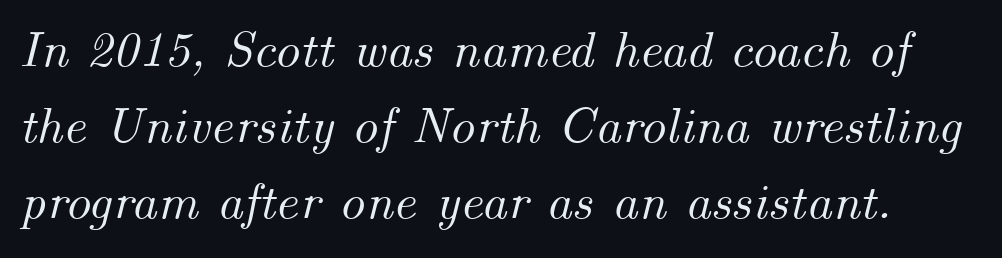
Q: Is the text italic (slanted)? A: Yes, it leans right by about 14 degrees.
Q: Is the text underlined? A: No.
Q: Is the spacing between letters normal or unusually wide? A: Normal.
Q: Is the spacing between lines tight, normal or loose? A: Normal.
Q: Width (condensed, normal, or wide)? A: Normal.
Q: Stroke contrast? A: Medium.
Q: x-height? A: Small.
Q: Monospaced? A: No.
